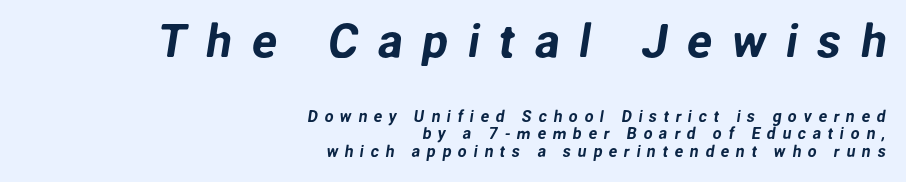
Q: Is the typeface a serif or a sans-serif typeface? A: Sans-serif.
Q: Is the text underlined? A: No.
Q: How is the paragraph aligned? A: Right-aligned.
Q: Is the spacing between letters normal or unusually wide? A: Unusually wide.
Q: Is the spacing between lines tight, normal or loose? A: Tight.
Q: Which block of text is set in a larger size, the first (top) or the second (bottom)? A: The first (top) one.
Q: Width (condensed, normal, or wide)? A: Normal.
Q: Stroke contrast? A: Low.
Q: x-height? A: Medium.
Q: Monospaced? A: No.
